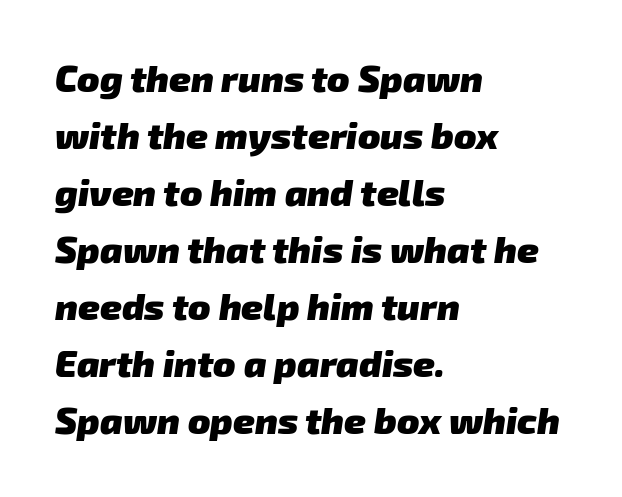
The image shows 37 px heavy sans-serif type; set left-aligned, normal line spacing (1.54x), normal letter spacing, not underlined; low stroke contrast and a medium x-height.
